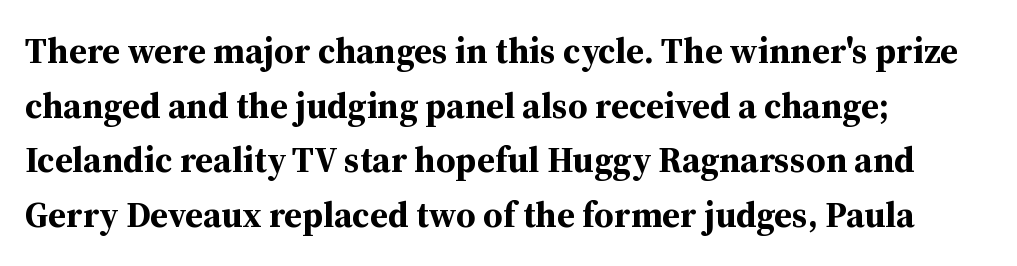
The image shows 36 px bold serif type, upright; set left-aligned, normal line spacing (1.52x), normal letter spacing, not underlined; medium stroke contrast and a medium x-height.
